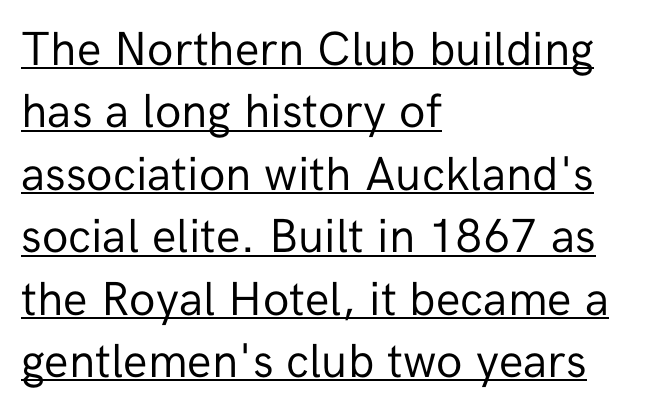
Ascenders rise straight up at ninety degrees. The passage shown is underscored from start to finish. The compositor pushed each line to the left boundary. The passage shown is typed in a proportional face where columns would drift.
